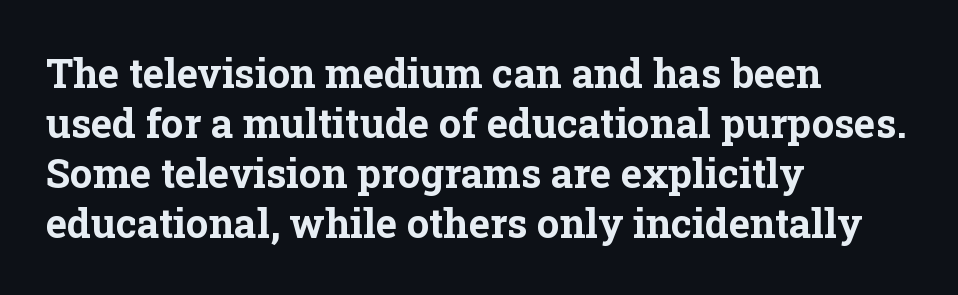
You could not count columns in this text — the font is proportionally spaced. Every character sits straight up, as roman type does. The gap between lines stays unmarked. Heavy, bold letterforms.
